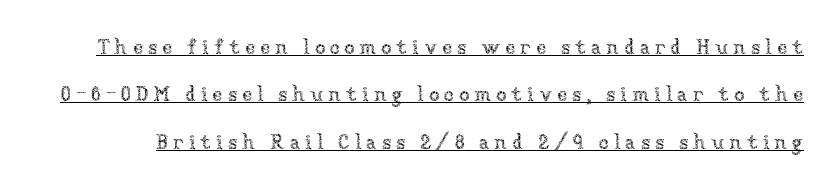
The image shows 21 px text type, upright; set loose line spacing (2.26x), unusually wide letter spacing (+0.23 em), underlined.
